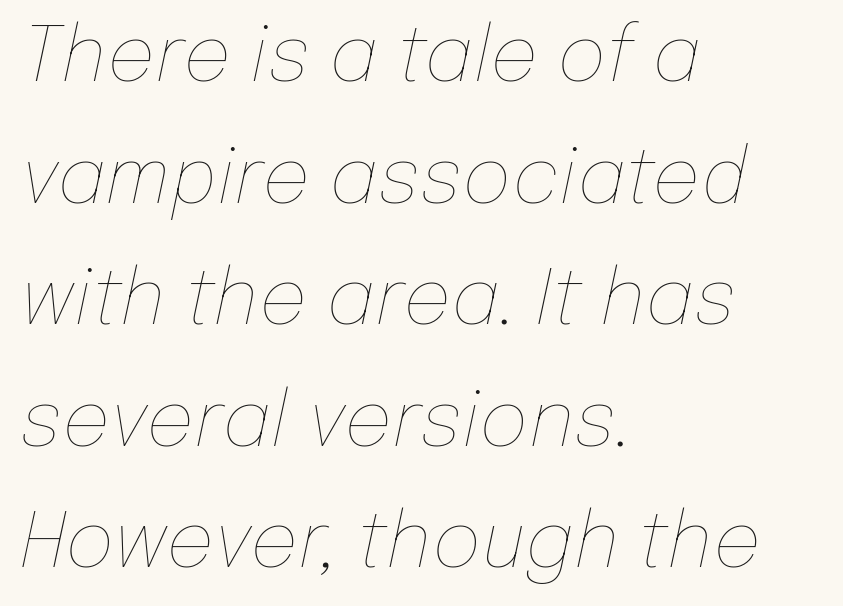
The image shows 76 px thin type, italic (leaning right); set left-aligned, normal line spacing (1.6x), normal letter spacing, not underlined; low stroke contrast and a medium x-height.
